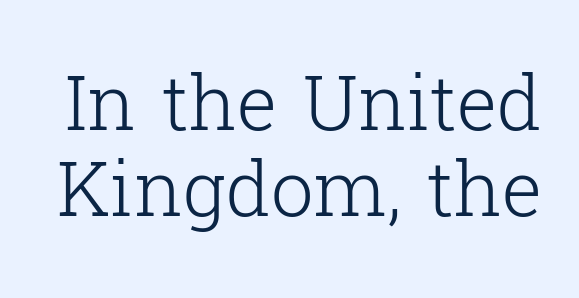
Caption: face not bold, strokes unweighted. A typesetter would call this zero additional tracking. The face used here is proportionally spaced, like ordinary book or web type. The text was rendered using a seriffed face with decorative stroke endings.
